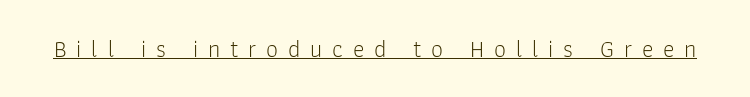
A typesetter would mark this as roman, not italic. Caption: lettering with a line underneath. The face used here is rendered with a markedly widened letterfit. Weight class: somewhere from thin through regular.
